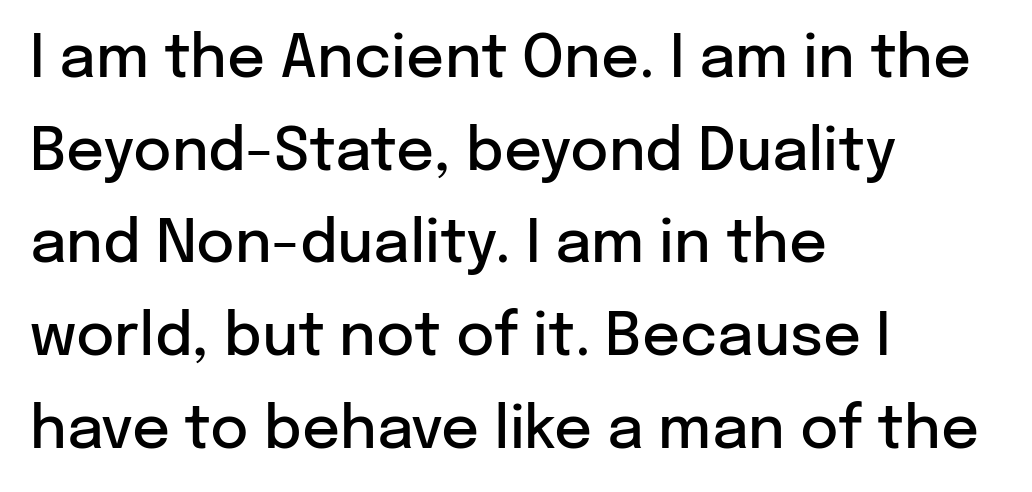
Q: Is the text bold? A: Semi-bold.
Q: Is the text italic (slanted)? A: No, it is upright.
Q: Is the typeface a serif or a sans-serif typeface? A: Sans-serif.
Q: Is the text underlined? A: No.
Q: How is the paragraph aligned? A: Left-aligned.
Q: Is the spacing between letters normal or unusually wide? A: Normal.
Q: Is the spacing between lines tight, normal or loose? A: Normal.
Q: Width (condensed, normal, or wide)? A: Normal.
Q: Stroke contrast? A: Low.
Q: x-height? A: Medium.
Q: Monospaced? A: No.
